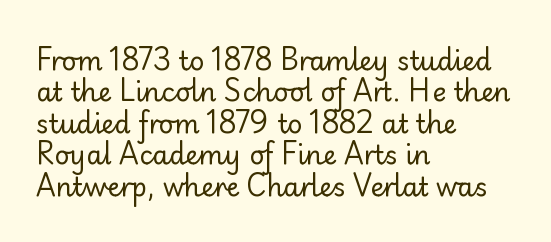
What stands out about the letter spacing? Nothing — it is the standard amount. The rendering anchors every line to the left-hand side. A light-to-regular cut is what we see here. Ordinary non-slanted type is in use.
